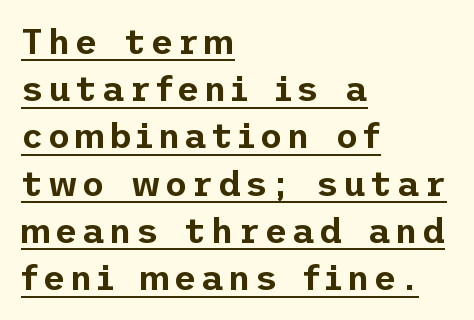
Q: Is the text italic (slanted)? A: No, it is upright.
Q: Is the typeface a serif or a sans-serif typeface? A: Sans-serif.
Q: Is the text underlined? A: Yes.
Q: How is the paragraph aligned? A: Left-aligned.
Q: Is the spacing between lines tight, normal or loose? A: Normal.
Q: Width (condensed, normal, or wide)? A: Normal.
Q: Stroke contrast? A: Low.
Q: x-height? A: Medium.
